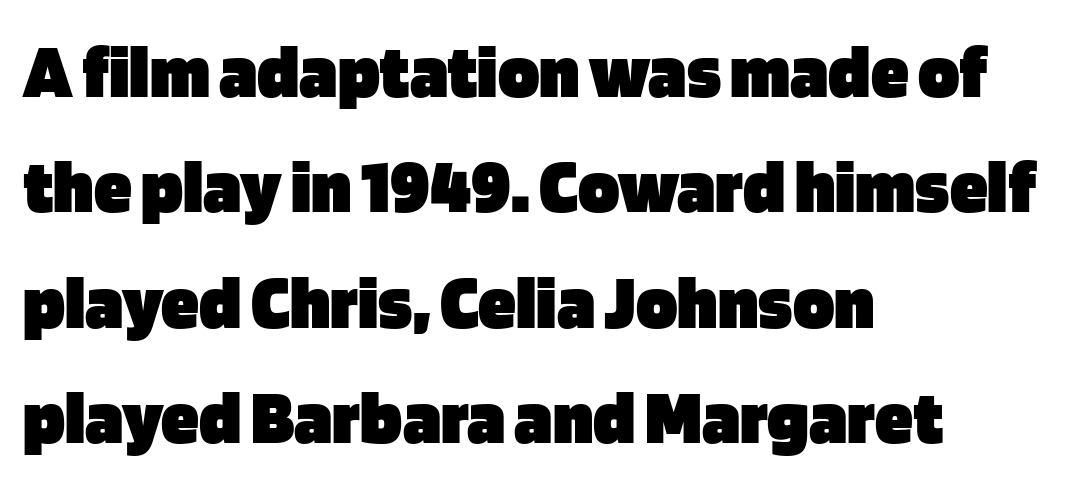
The lines in this sample share a left origin and differ only in where they stop. Honestly, there is no underline to notice here at all. A sans-serif font was chosen for this passage. Tall strokes in this sample are plumb rather than angled. A dark, heavy texture on the line: the type is bold. The leading is moderate, giving the passage an even texture.
